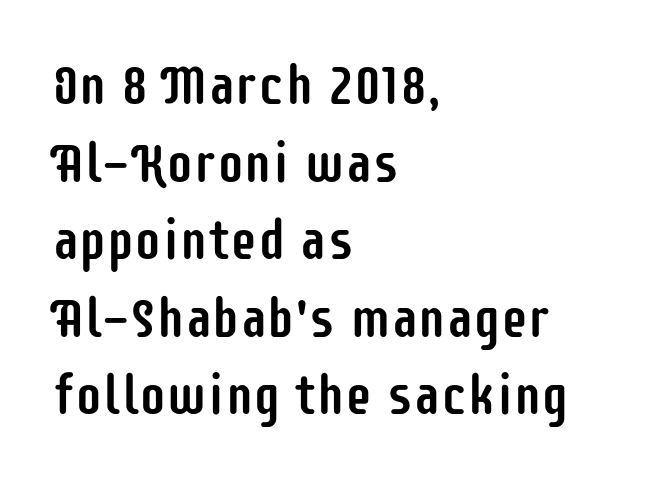
Clear beneath every line of the passage. Glyph-to-glyph distance matches everyday printed text. Ascenders rise straight up at ninety degrees. Character widths vary here, with narrow letters taking less room than wide ones. The vertical gap from one line to the next is medium. Letterform terminals end flat and unadorned throughout the passage.
